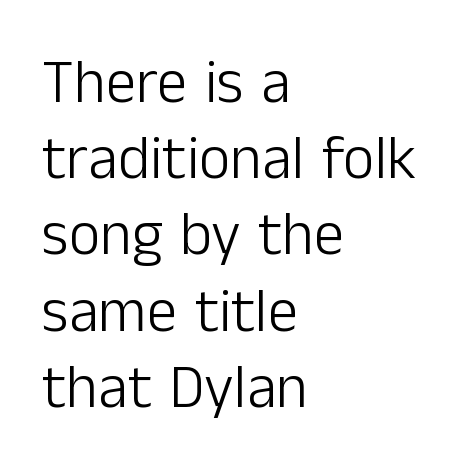
Q: Is the text bold? A: No.
Q: Is the text italic (slanted)? A: No, it is upright.
Q: Is the typeface a serif or a sans-serif typeface? A: Sans-serif.
Q: Is the text underlined? A: No.
Q: How is the paragraph aligned? A: Left-aligned.
Q: Is the spacing between letters normal or unusually wide? A: Normal.
Q: Is the spacing between lines tight, normal or loose? A: Normal.
Q: Width (condensed, normal, or wide)? A: Normal.
Q: Stroke contrast? A: Low.
Q: x-height? A: Medium.
Q: Monospaced? A: No.
